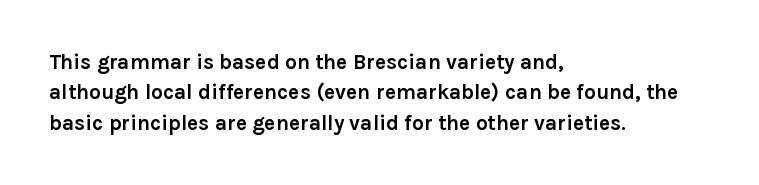
{"italic": "no", "bold": "yes", "underline": "no", "align": "left", "line_spacing": "normal", "line_spacing_ratio": 1.45, "letter_spacing": "normal", "letter_spacing_em": 0.0, "glyph_px": 21}
